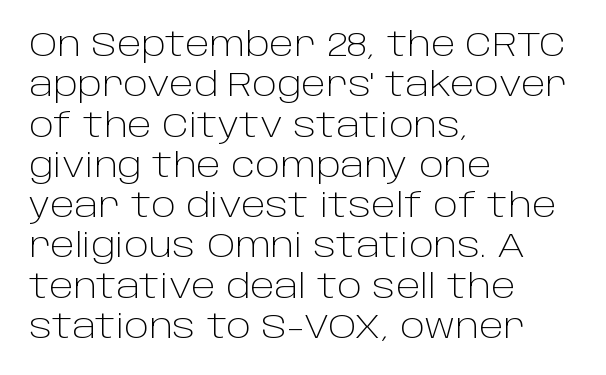
Letters have the restrained weight of plain body copy at most. Tracking here is standard; glyphs follow each other at the usual distance. Notice how the stems are strictly vertical — no italics here. This sample is left-justified, so line endings fall wherever the words run out. The area under the type is left untouched.
